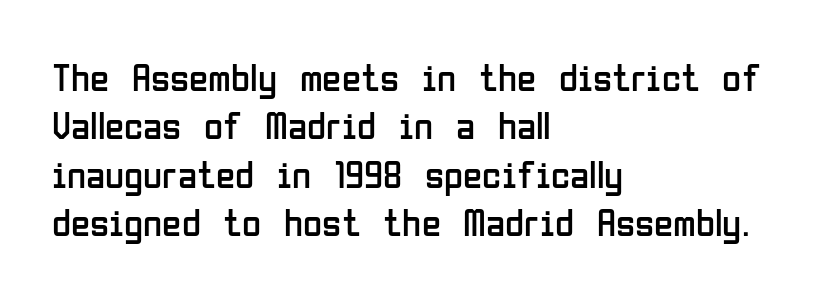
The image shows 39 px regular-weight, condensed sans-serif type, upright; set left-aligned, line spacing 1.24x, normal letter spacing, not underlined; low stroke contrast and a medium x-height.
